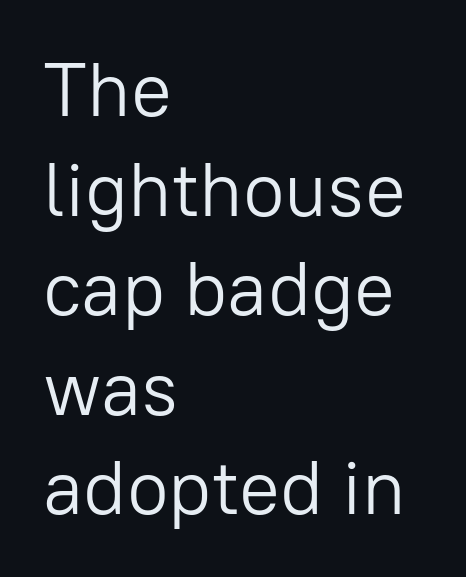
The image shows 76 px light sans-serif type, upright; set left-aligned, normal line spacing (1.31x), normal letter spacing, not underlined; low stroke contrast and a medium x-height.
